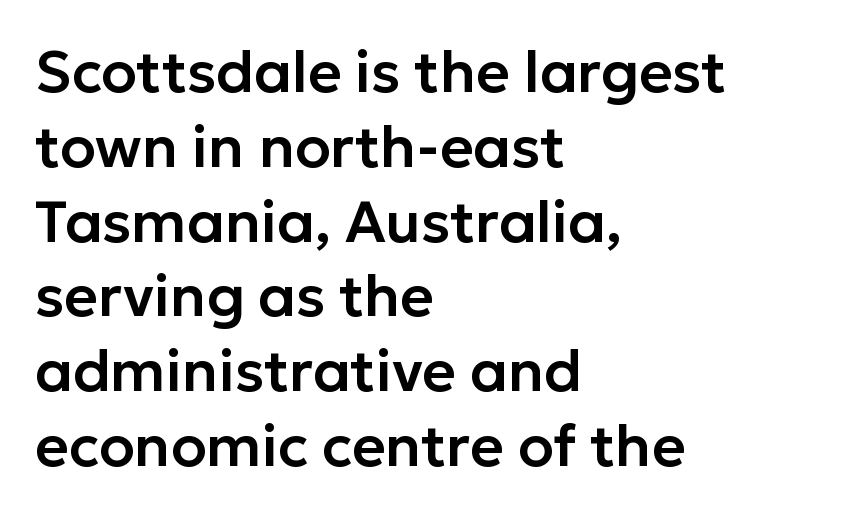
{"serif": "no", "italic": "no", "width": "normal", "stroke_contrast": "low", "x_height": "medium", "monospaced": "no", "underline": "no", "align": "left", "line_spacing": "normal", "line_spacing_ratio": 1.29, "letter_spacing": "normal", "letter_spacing_em": 0.0, "glyph_px": 58}
